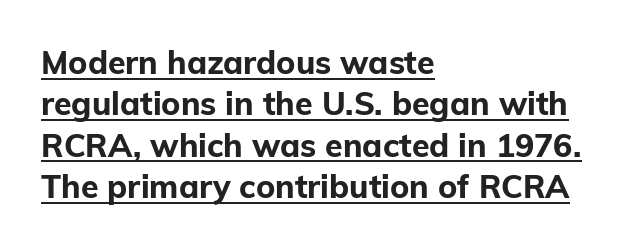
Emphasis is given by a line drawn under the lettering. Does extra space separate the letters? No, they use regular spacing. Posture: upright roman. Summary of vertical rhythm: regular, with standard interline spacing. To sum up the face: it is a sans, with no serifs. Here the designer chose a conventional face with non-uniform glyph widths.
